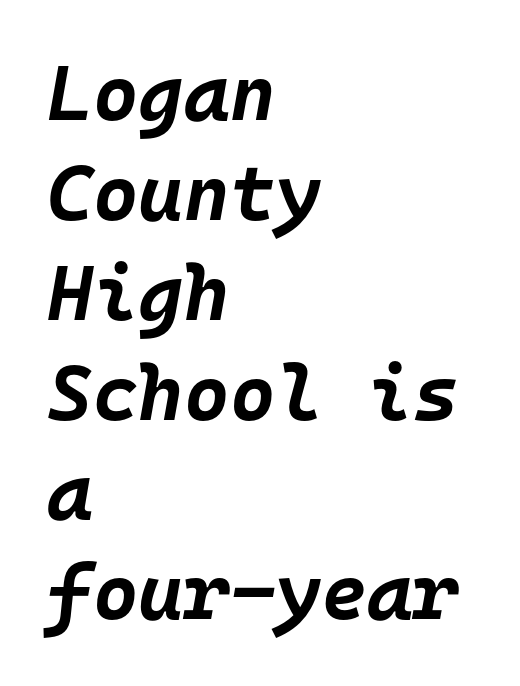
{"italic": "yes", "lean": "right", "slant_degrees": 10, "bold": "yes", "weight": "bold", "width": "normal", "stroke_contrast": "low", "x_height": "large", "monospaced": "yes", "underline": "no", "align": "left", "line_spacing": "normal", "line_spacing_ratio": 1.28, "letter_spacing": "normal", "letter_spacing_em": 0.0, "glyph_px": 78}
